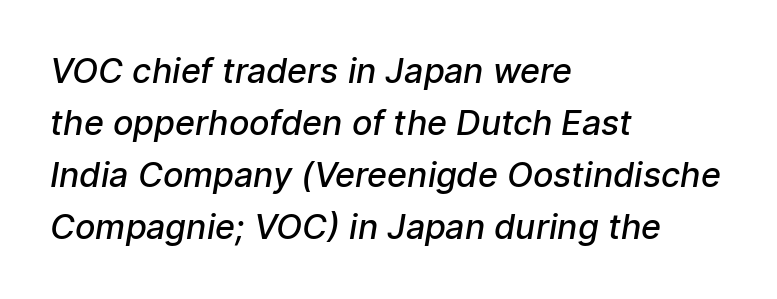
Q: Is the text bold? A: Semi-bold.
Q: Is the typeface a serif or a sans-serif typeface? A: Sans-serif.
Q: Is the text underlined? A: No.
Q: How is the paragraph aligned? A: Left-aligned.
Q: Is the spacing between letters normal or unusually wide? A: Normal.
Q: Is the spacing between lines tight, normal or loose? A: Normal.
Q: Width (condensed, normal, or wide)? A: Normal.
Q: Stroke contrast? A: Low.
Q: x-height? A: Medium.
Q: Monospaced? A: No.
